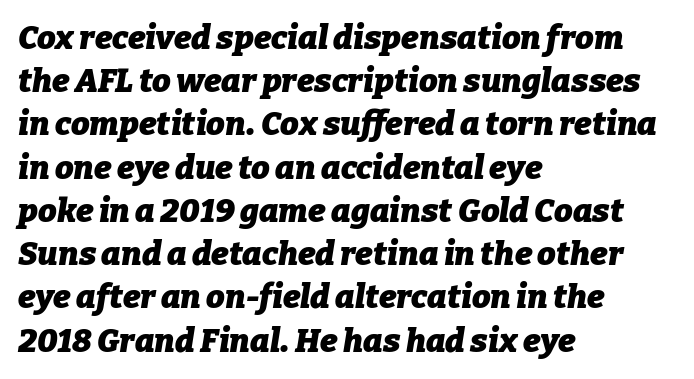
Q: Is the text bold? A: Yes.
Q: Is the text italic (slanted)? A: Yes, it leans right by about 9 degrees.
Q: Is the text underlined? A: No.
Q: How is the paragraph aligned? A: Left-aligned.
Q: Is the spacing between letters normal or unusually wide? A: Normal.
Q: Is the spacing between lines tight, normal or loose? A: Normal.
Q: Width (condensed, normal, or wide)? A: Normal.
Q: Stroke contrast? A: Low.
Q: x-height? A: Medium.
Q: Monospaced? A: No.
